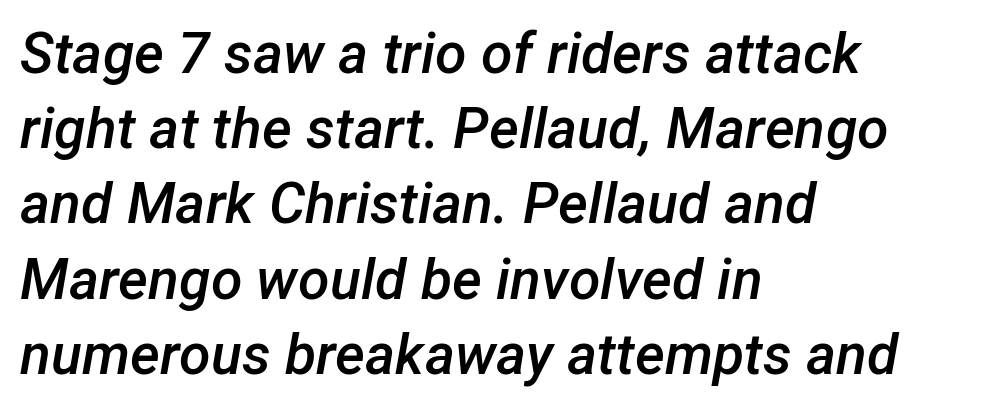
Q: Is the text bold? A: Semi-bold.
Q: Is the text italic (slanted)? A: Yes, it leans right by about 12 degrees.
Q: Is the text underlined? A: No.
Q: How is the paragraph aligned? A: Left-aligned.
Q: Is the spacing between letters normal or unusually wide? A: Normal.
Q: Is the spacing between lines tight, normal or loose? A: Normal.
Q: Width (condensed, normal, or wide)? A: Normal.
Q: Stroke contrast? A: Low.
Q: x-height? A: Medium.
Q: Monospaced? A: No.
